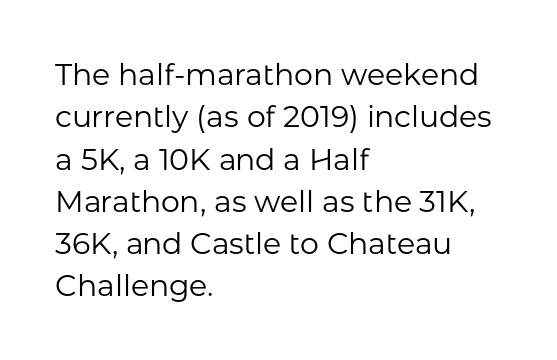
The image shows 30 px regular-weight sans-serif type, upright; set left-aligned, normal line spacing (1.41x), normal letter spacing, not underlined; low stroke contrast and a medium x-height.
